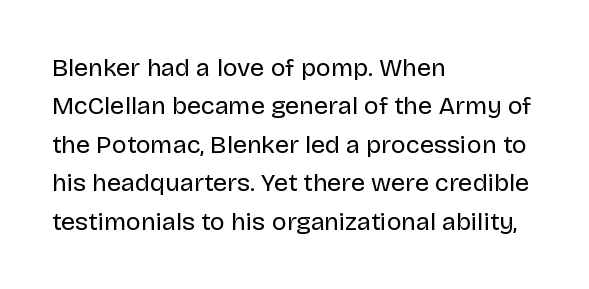
This sample uses an upright cut, with every glyph sitting square on the baseline. The string is rendered with underlining switched off. Tracking value appears to be zero — textbook default spacing. The lines in this sample share a left origin and differ only in where they stop. Vertical spacing — default.
